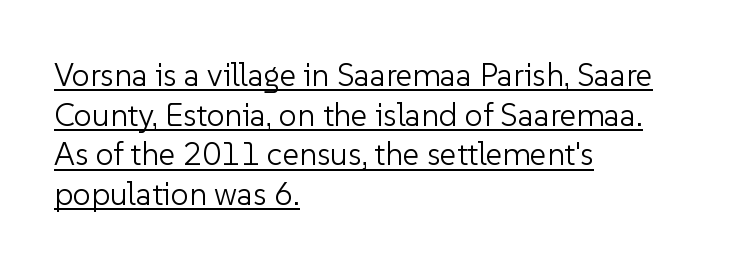
Underlined type. Teacher's note: observe the even left margin — that is flush-left alignment. Quick note: not italic, upright. Between one letter and the next there's only the usual sliver of space.
